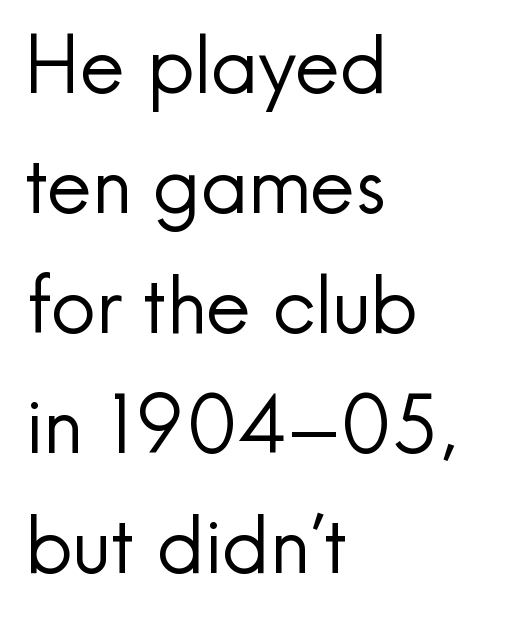
{"serif": "no", "italic": "no", "bold": "no", "weight": "regular", "width": "normal", "x_height": "small", "monospaced": "no", "underline": "no", "align": "left", "line_spacing": "normal", "line_spacing_ratio": 1.52, "letter_spacing": "normal", "letter_spacing_em": 0.0, "glyph_px": 79}
